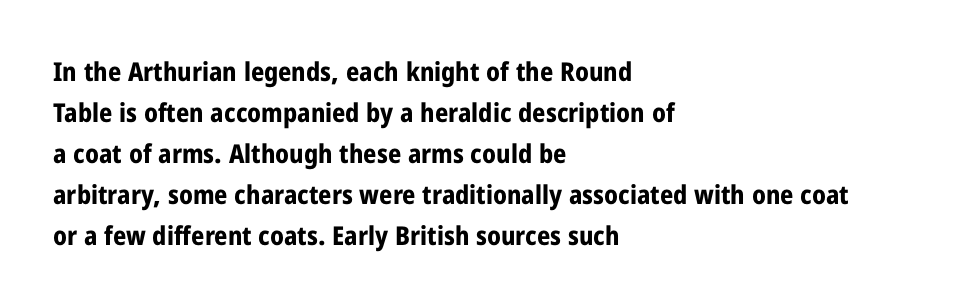
Q: Is the text bold? A: Yes.
Q: Is the text italic (slanted)? A: No, it is upright.
Q: Is the text underlined? A: No.
Q: How is the paragraph aligned? A: Left-aligned.
Q: Is the spacing between letters normal or unusually wide? A: Normal.
Q: Is the spacing between lines tight, normal or loose? A: Normal.
